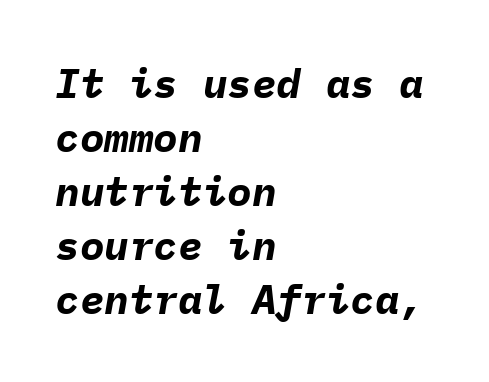
{"italic": "yes", "lean": "right", "slant_degrees": 9, "bold": "yes", "weight": "bold", "width": "normal", "stroke_contrast": "low", "x_height": "medium", "monospaced": "yes", "underline": "no", "align": "left", "line_spacing": "normal", "line_spacing_ratio": 1.32, "letter_spacing": "normal", "letter_spacing_em": 0.0, "glyph_px": 41}
